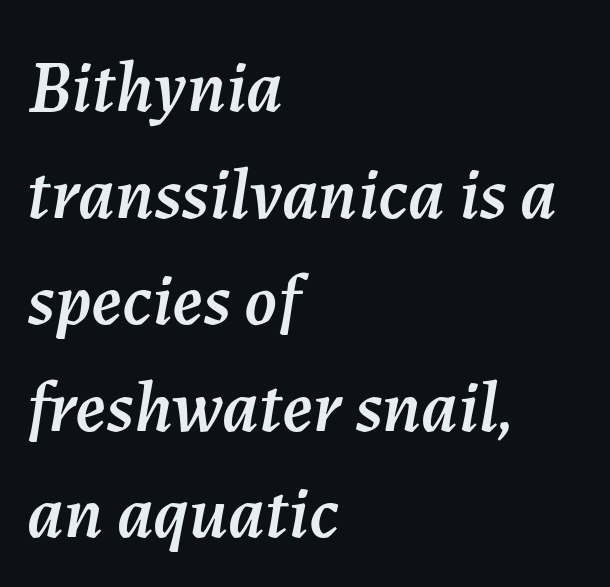
Reading down the block, your eye returns to a fixed left position each line. The face used here is proportionally spaced, like ordinary book or web type. Rows of type keep a routine distance in the vertical direction. Observe the ordinary spacing: letters are neighbours, not strangers. In terms of posture, this sample is oblique.
